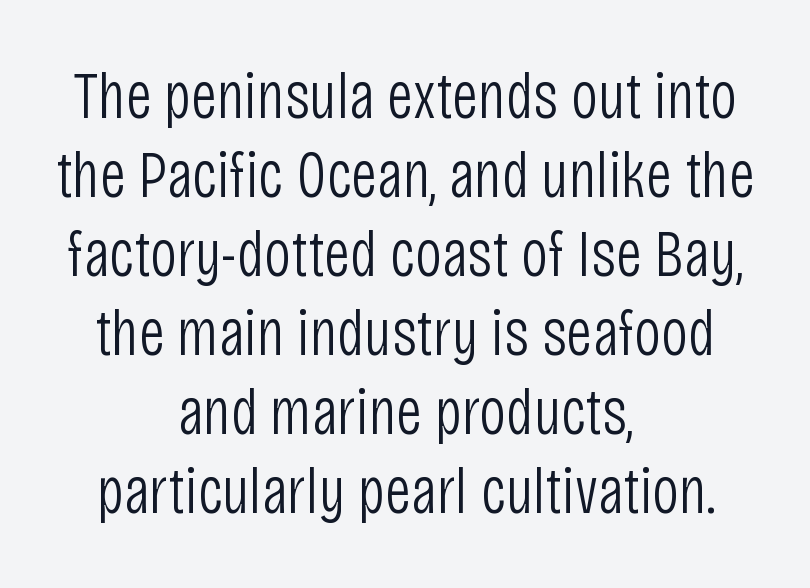
The image shows 67 px light, condensed sans-serif type, upright; set centered, line spacing 1.18x, normal letter spacing, not underlined; low stroke contrast and a large x-height.
